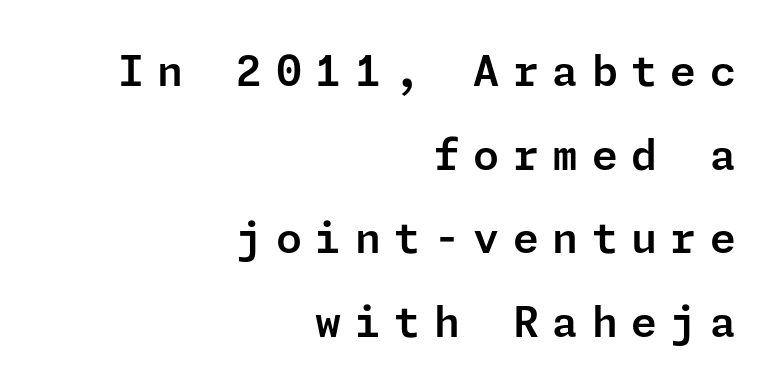
The image shows 42 px sans-serif type, upright; set right-aligned, loose line spacing (1.99x), unusually wide letter spacing (+0.32 em), not underlined; low stroke contrast and a medium x-height.
